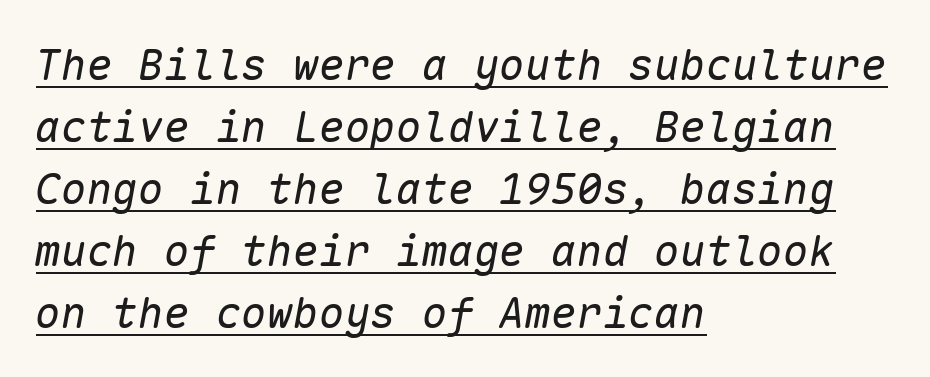
Q: Is the text bold? A: No.
Q: Is the text italic (slanted)? A: Yes, it leans right by about 10 degrees.
Q: Is the text underlined? A: Yes.
Q: How is the paragraph aligned? A: Left-aligned.
Q: Is the spacing between letters normal or unusually wide? A: Normal.
Q: Is the spacing between lines tight, normal or loose? A: Normal.
Q: Width (condensed, normal, or wide)? A: Normal.
Q: Stroke contrast? A: Low.
Q: x-height? A: Medium.
Q: Monospaced? A: Yes.
